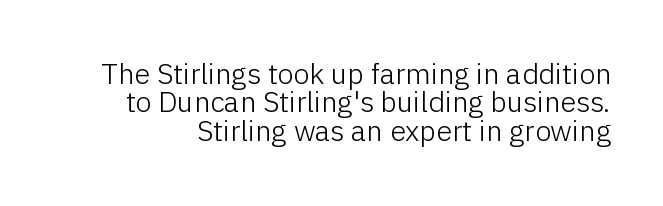
The image shows 29 px light sans-serif type, upright; set tight line spacing (0.98x), normal letter spacing, not underlined; low stroke contrast and a medium x-height.
